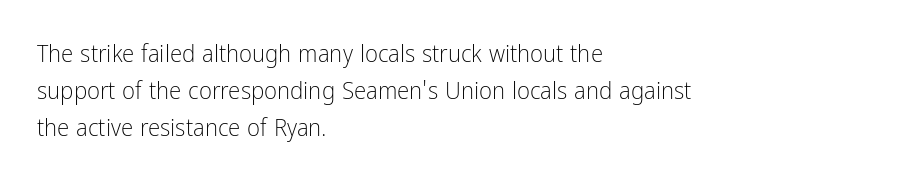
{"italic": "no", "bold": "no", "underline": "no", "align": "left", "line_spacing": "normal", "line_spacing_ratio": 1.49, "letter_spacing": "normal", "letter_spacing_em": 0.0, "glyph_px": 25}
